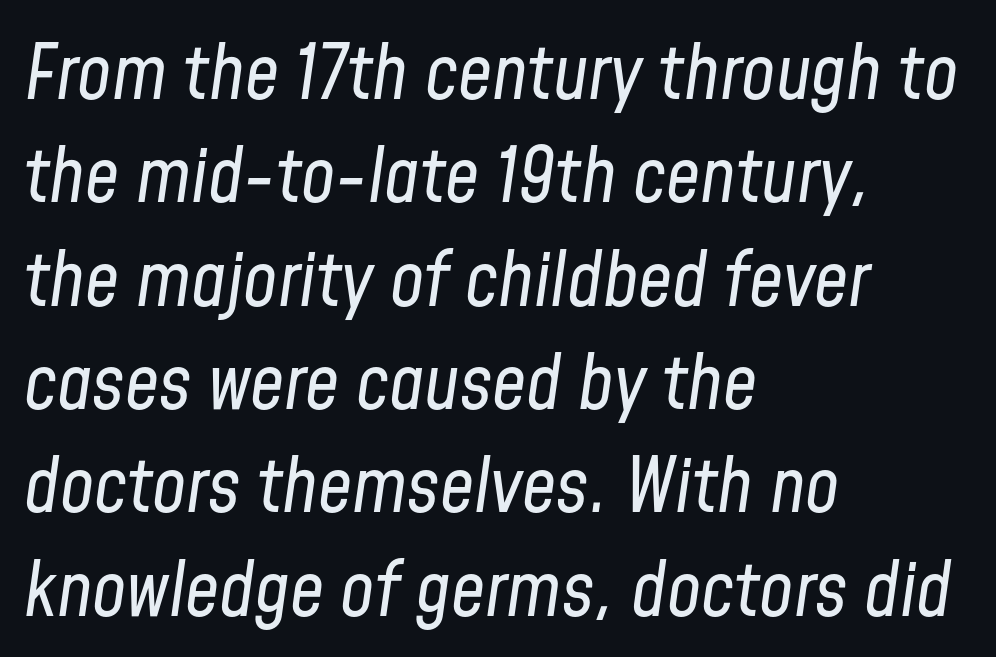
Q: Is the text bold? A: No.
Q: Is the text italic (slanted)? A: Yes, it leans right by about 8 degrees.
Q: Is the text underlined? A: No.
Q: How is the paragraph aligned? A: Left-aligned.
Q: Is the spacing between letters normal or unusually wide? A: Normal.
Q: Is the spacing between lines tight, normal or loose? A: Normal.
Q: Width (condensed, normal, or wide)? A: Condensed.
Q: Stroke contrast? A: Low.
Q: x-height? A: Medium.
Q: Monospaced? A: No.
